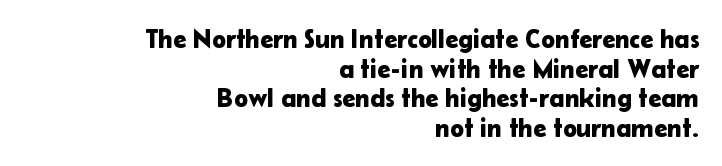
{"italic": "no", "underline": "no", "align": "right", "line_spacing": "tight", "line_spacing_ratio": 1.14, "letter_spacing": "normal", "letter_spacing_em": 0.0, "glyph_px": 26}
